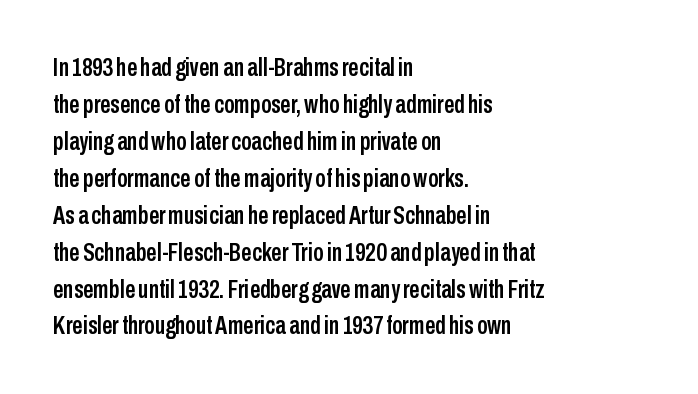
The image shows 26 px text type, upright; set left-aligned, normal line spacing (1.42x), normal letter spacing, not underlined.
